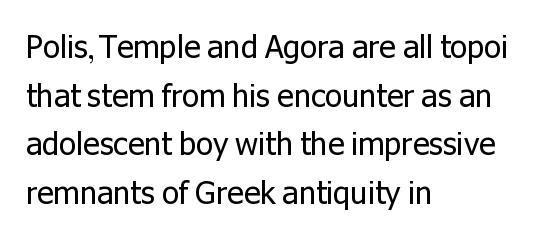
Compared with a typical body face, this is equally light or lighter still. Teacher's note: observe the even left margin — that is flush-left alignment. Is this a fixed-width face? No — the glyphs have proportional, varying widths. The letters stand straight up with perfectly vertical stems. This sample uses plain, unmodified letter spacing.
